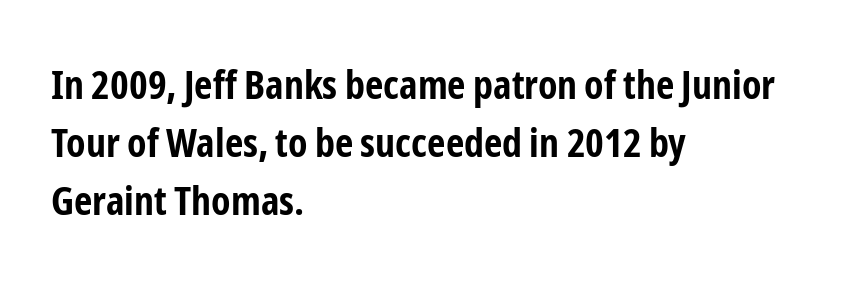
Stroke thickness is high; the sample reads as a true bold. Ordinary non-slanted type is in use. Anything drawn beneath the words? Only blank space. Character widths vary here, with narrow letters taking less room than wide ones.
